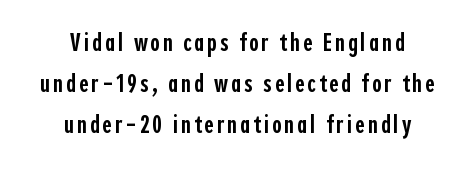
A bit beefed up — I'd call it semibold rather than bold. Quick note: underline off. Horizontal bands of white between lines are of average thickness. The passage is arranged like a title page — every line centered. The font's upright variant was chosen for this text.
